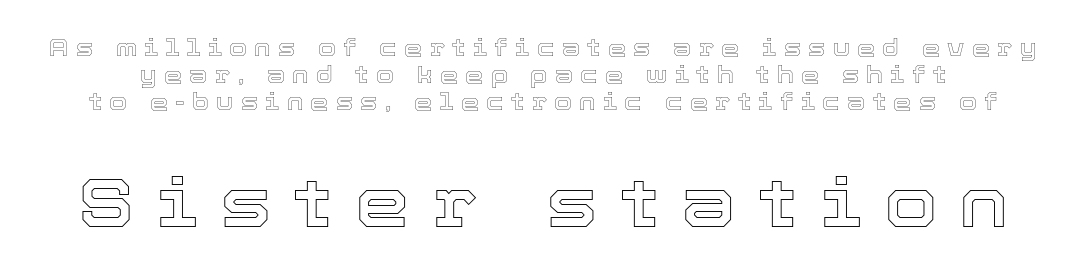
The image shows 69 px text type, upright; set line spacing 1.18x, unusually wide letter spacing (+0.32 em), not underlined; the second (bottom) block is 3.0x larger; a medium x-height.
